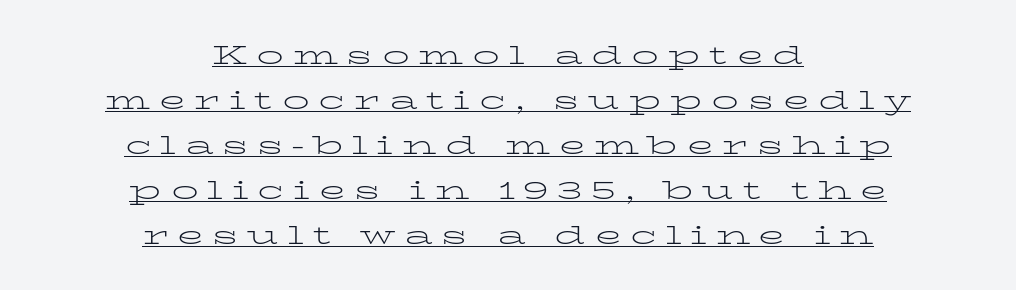
Q: Is the text bold? A: No.
Q: Is the text italic (slanted)? A: No, it is upright.
Q: Is the text underlined? A: Yes.
Q: How is the paragraph aligned? A: Centered.
Q: Is the spacing between letters normal or unusually wide? A: Unusually wide.
Q: Is the spacing between lines tight, normal or loose? A: Normal.
